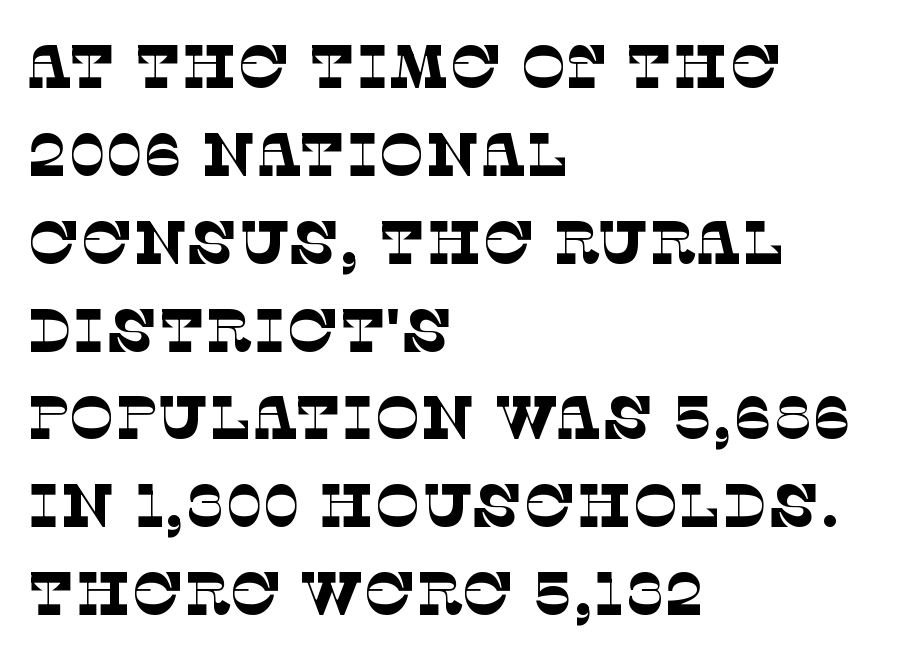
The image shows 61 px thin serif type; set left-aligned, normal line spacing (1.44x), normal letter spacing, not underlined; low stroke contrast and a large x-height.
